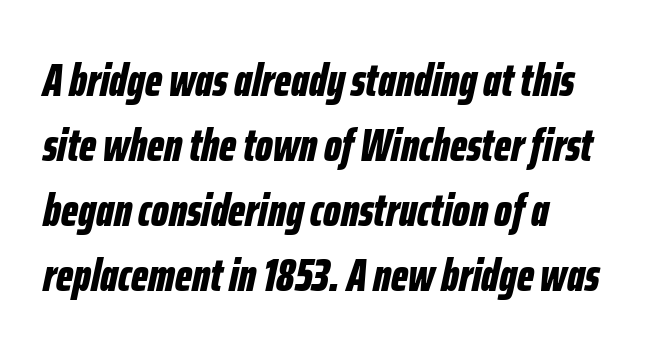
{"italic": "yes", "lean": "right", "slant_degrees": 12, "bold": "yes", "weight": "bold", "width": "condensed", "stroke_contrast": "low", "x_height": "medium", "monospaced": "no", "underline": "no", "align": "left", "line_spacing": "normal", "line_spacing_ratio": 1.41, "letter_spacing": "normal", "letter_spacing_em": 0.0, "glyph_px": 46}
